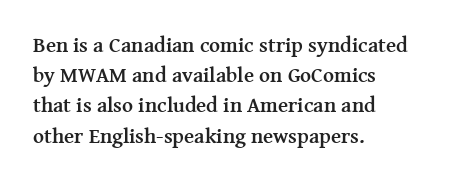
The image shows 21 px bold type, upright; set left-aligned, normal line spacing (1.44x), normal letter spacing, not underlined.
